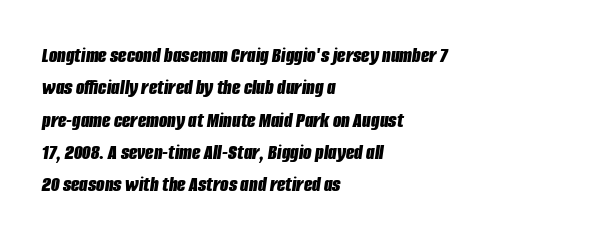
Q: Is the text bold? A: Yes.
Q: Is the text italic (slanted)? A: Yes, it leans right by about 8 degrees.
Q: Is the text underlined? A: No.
Q: How is the paragraph aligned? A: Left-aligned.
Q: Is the spacing between letters normal or unusually wide? A: Normal.
Q: Is the spacing between lines tight, normal or loose? A: Normal.
